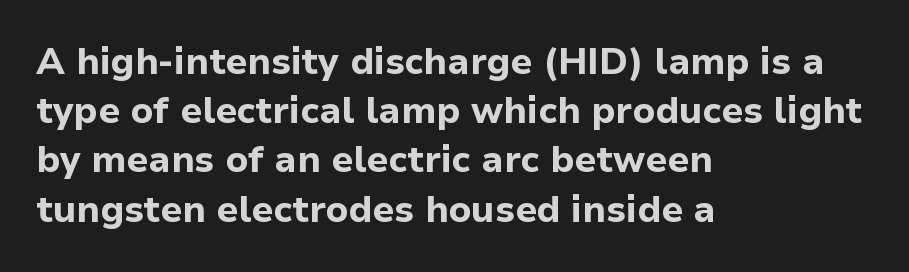
The image shows 37 px bold sans-serif type, upright; set left-aligned, normal line spacing (1.33x), normal letter spacing, not underlined; low stroke contrast and a medium x-height.
